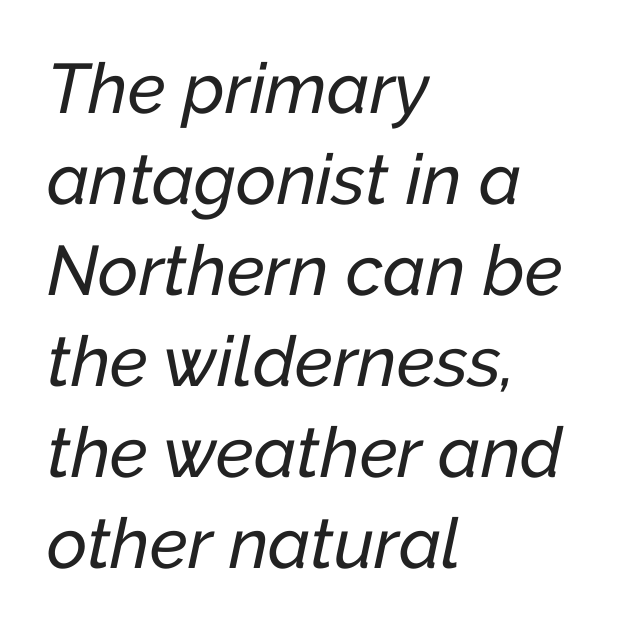
Q: Is the text italic (slanted)? A: Yes, it leans right by about 12 degrees.
Q: Is the text underlined? A: No.
Q: How is the paragraph aligned? A: Left-aligned.
Q: Is the spacing between letters normal or unusually wide? A: Normal.
Q: Is the spacing between lines tight, normal or loose? A: Normal.
Q: Width (condensed, normal, or wide)? A: Normal.
Q: Stroke contrast? A: Low.
Q: x-height? A: Medium.
Q: Monospaced? A: No.
